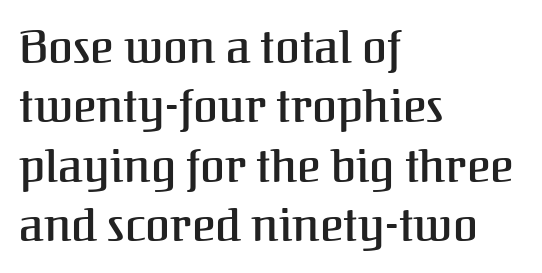
Q: Is the text italic (slanted)? A: No, it is upright.
Q: Is the typeface a serif or a sans-serif typeface? A: Serif.
Q: Is the text underlined? A: No.
Q: How is the paragraph aligned? A: Left-aligned.
Q: Is the spacing between letters normal or unusually wide? A: Normal.
Q: Is the spacing between lines tight, normal or loose? A: Normal.
Q: Width (condensed, normal, or wide)? A: Normal.
Q: Stroke contrast? A: Medium.
Q: x-height? A: Medium.
Q: Monospaced? A: No.
